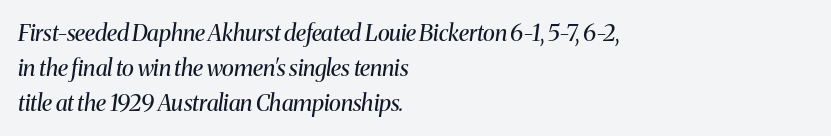
The image shows 23 px text type, italic (leaning right); set left-aligned, normal line spacing (1.52x), normal letter spacing, not underlined.
